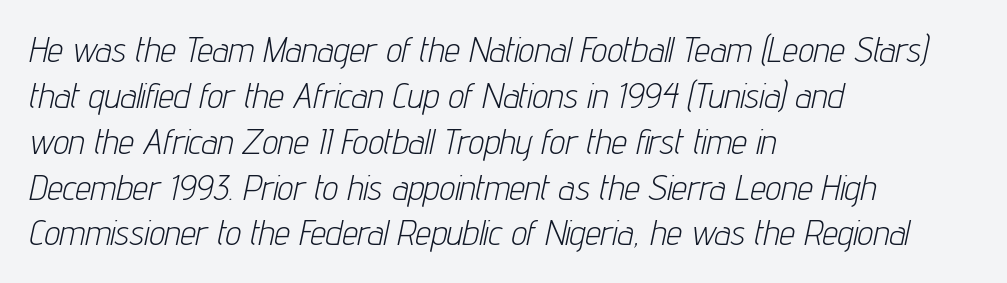
Reading down the column, the eye jumps a familiar distance to each next line. In CSS terms this would be text-align: left. The rendering applies a slant to the glyphs. The letters look calm and open, with moderate or lighter stems. Looks like regular typesetting: each glyph gets only the width it needs.
